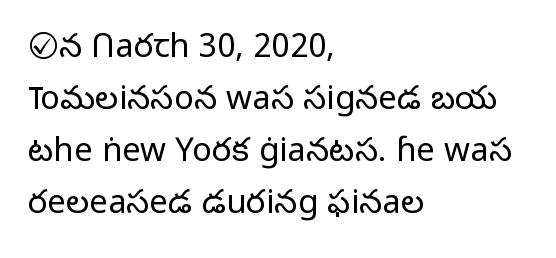
Italic: no, the glyphs are upright roman. Nope, no serifs anywhere on these letters. The area under the type is left untouched. Baseline-to-baseline distance is the conventional proportion of letter height. The paragraph shown leans on its left margin. Here the designer chose a conventional face with non-uniform glyph widths.
